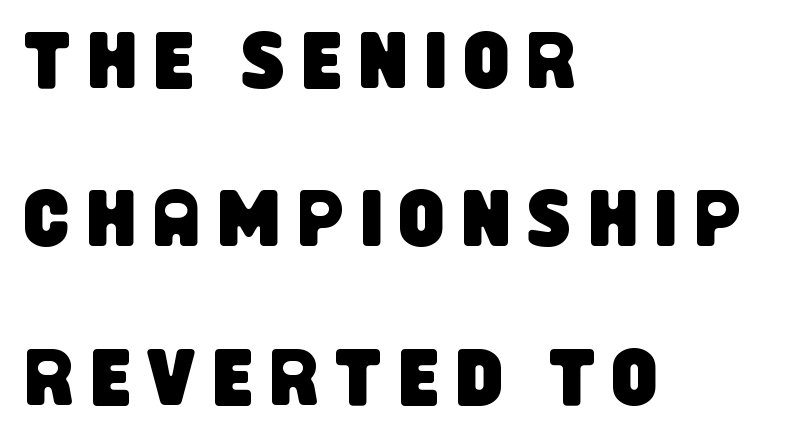
Q: Is the typeface a serif or a sans-serif typeface? A: Sans-serif.
Q: Is the text underlined? A: No.
Q: How is the paragraph aligned? A: Left-aligned.
Q: Is the spacing between letters normal or unusually wide? A: Unusually wide.
Q: Is the spacing between lines tight, normal or loose? A: Loose.
Q: Width (condensed, normal, or wide)? A: Condensed.
Q: Stroke contrast? A: Low.
Q: x-height? A: Large.
Q: Monospaced? A: No.
